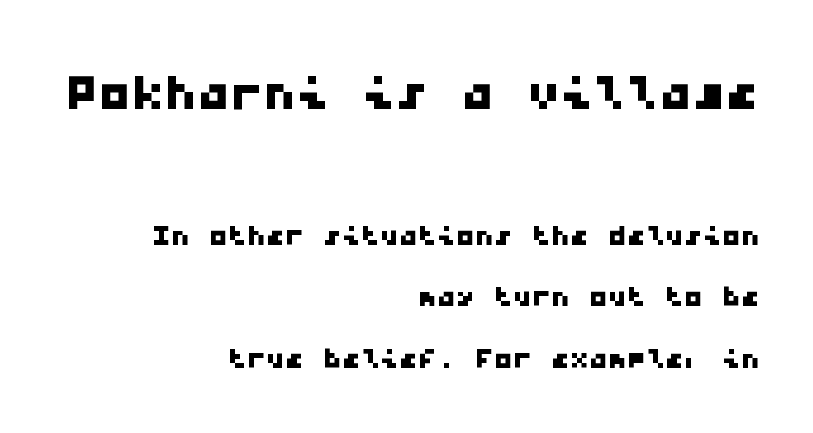
Q: Is the typeface a serif or a sans-serif typeface? A: Sans-serif.
Q: Is the text underlined? A: No.
Q: How is the paragraph aligned? A: Right-aligned.
Q: Is the spacing between letters normal or unusually wide? A: Normal.
Q: Is the spacing between lines tight, normal or loose? A: Normal.
Q: Which block of text is set in a larger size, the first (top) or the second (bottom)? A: The first (top) one.
Q: Width (condensed, normal, or wide)? A: Wide.
Q: Stroke contrast? A: Low.
Q: x-height? A: Medium.
Q: Monospaced? A: Yes.
